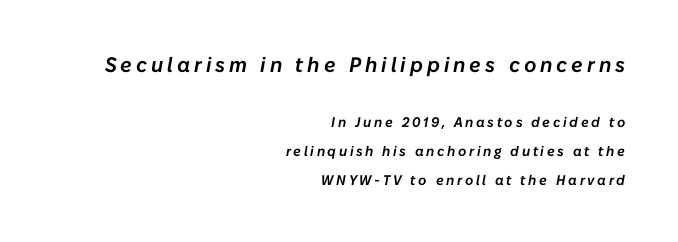
The image shows 21 px text type, italic (leaning right); set right-aligned, loose line spacing (2.09x), not underlined; the first (top) block is 1.5x larger.
